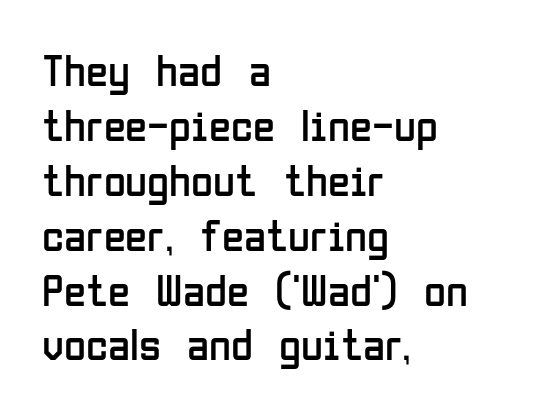
A typesetter would call this proportional, since set widths differ per character. The space beneath each line is pristine and unruled. Where is the straight margin? On the left. Is this a heavy cut? Hardly; it is regular or lighter. Regarding serifs, this sample does without them.
